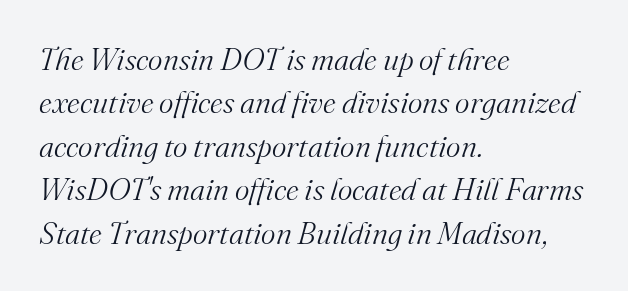
The image shows 31 px light serif type, italic (leaning right); set left-aligned, normal line spacing (1.4x), normal letter spacing, not underlined; medium stroke contrast and a small x-height.
